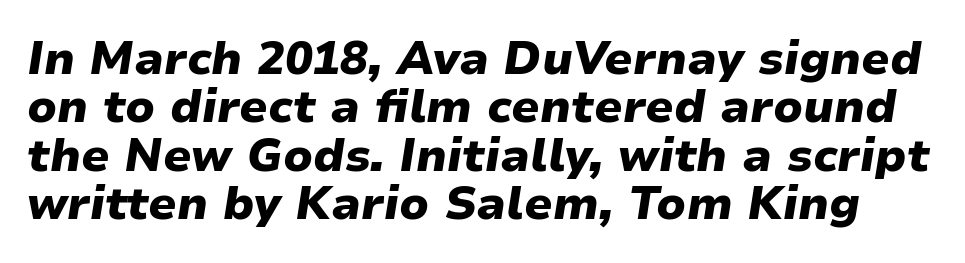
Heavy-handed strokes throughout: this text is bold. If you drew a line through each stem, it would be angled. If you measured baseline to baseline, you'd find a short distance. These lines are rendered in a variable-pitch font. The words here are not underlined. Words appear dense and cohesive because spacing is normal.
